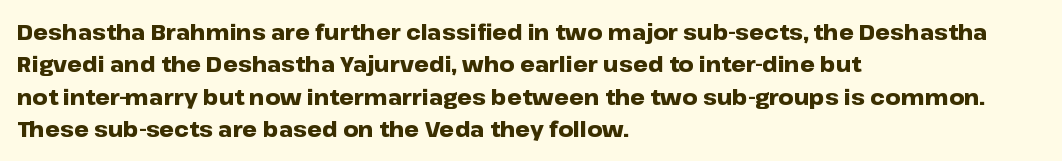
Q: Is the text bold? A: Yes.
Q: Is the text italic (slanted)? A: No, it is upright.
Q: Is the text underlined? A: No.
Q: How is the paragraph aligned? A: Left-aligned.
Q: Is the spacing between letters normal or unusually wide? A: Normal.
Q: Is the spacing between lines tight, normal or loose? A: Normal.
